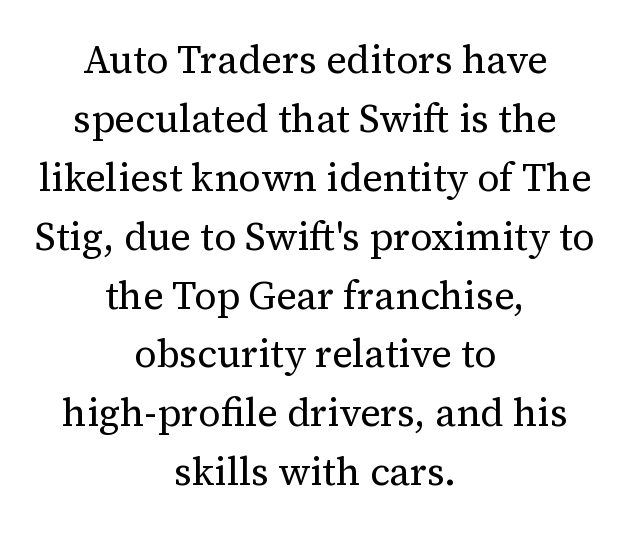
The image shows 39 px regular-weight serif type, upright; set centered, normal line spacing (1.51x), normal letter spacing, not underlined; medium stroke contrast and a medium x-height.
